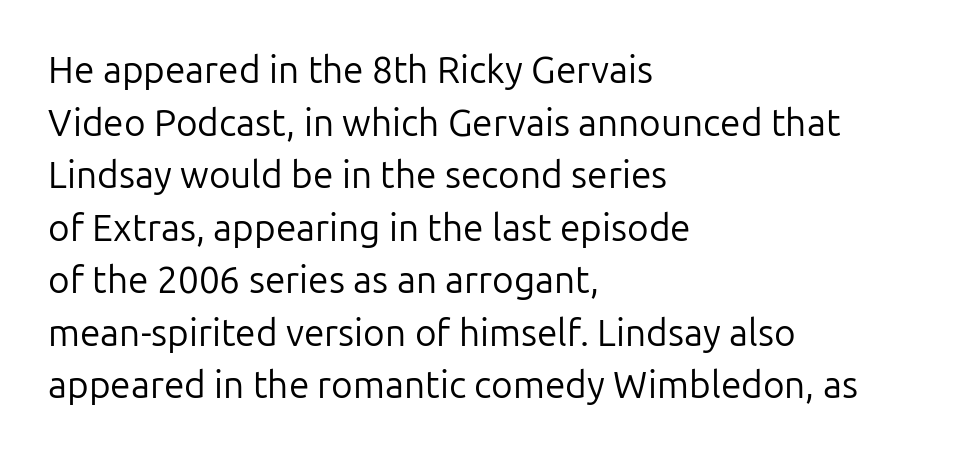
The image shows 37 px regular-weight sans-serif type, upright; set left-aligned, normal line spacing (1.42x), normal letter spacing, not underlined; low stroke contrast and a medium x-height.
